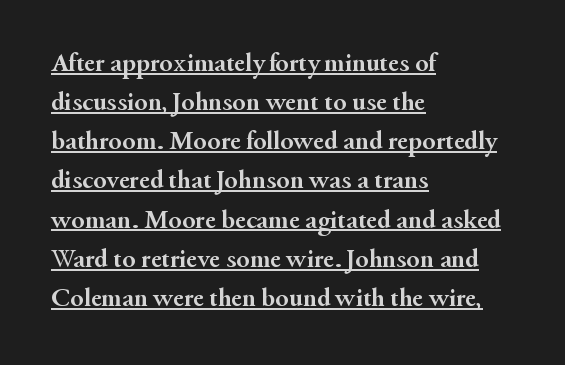
The image shows 27 px bold type, upright; set left-aligned, normal line spacing (1.45x), normal letter spacing, underlined.
